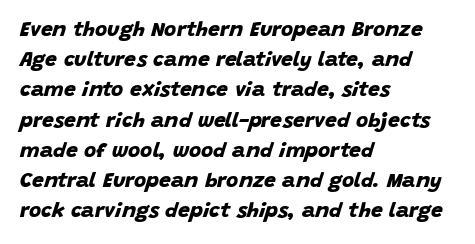
Q: Is the text bold? A: Yes.
Q: Is the text underlined? A: No.
Q: How is the paragraph aligned? A: Left-aligned.
Q: Is the spacing between letters normal or unusually wide? A: Normal.
Q: Is the spacing between lines tight, normal or loose? A: Normal.
